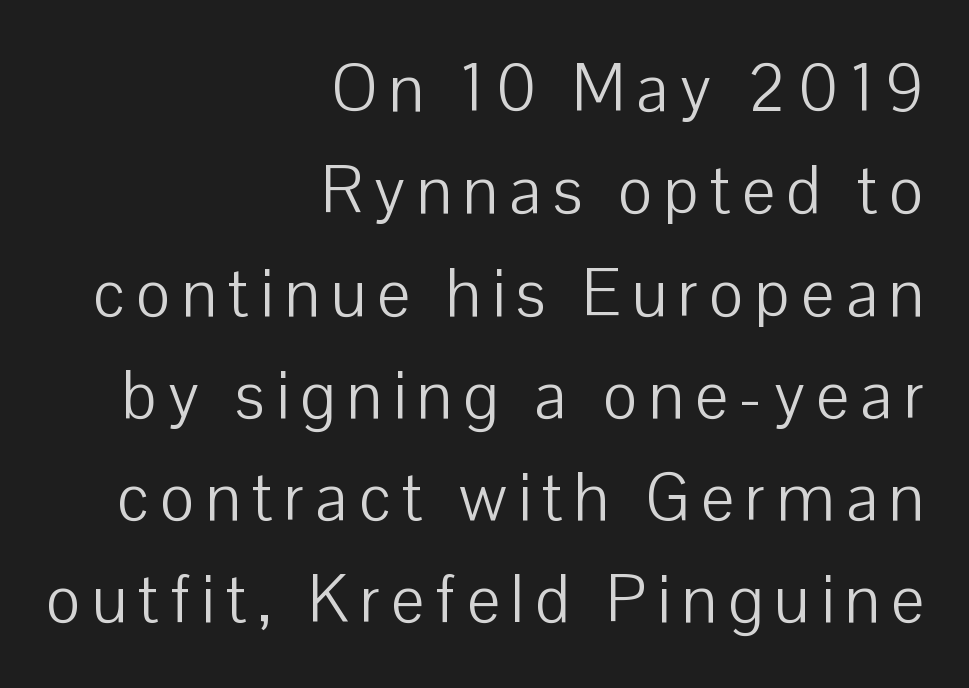
The image shows 66 px light sans-serif type, upright; set right-aligned, normal line spacing (1.55x), not underlined; low stroke contrast and a medium x-height.
